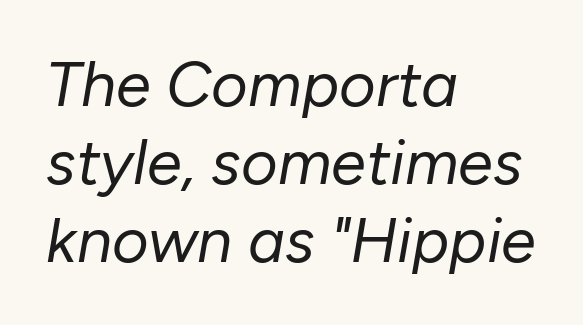
Q: Is the text bold? A: No.
Q: Is the text italic (slanted)? A: Yes, it leans right by about 10 degrees.
Q: Is the text underlined? A: No.
Q: How is the paragraph aligned? A: Left-aligned.
Q: Is the spacing between letters normal or unusually wide? A: Normal.
Q: Width (condensed, normal, or wide)? A: Normal.
Q: Stroke contrast? A: Low.
Q: x-height? A: Medium.
Q: Monospaced? A: No.
